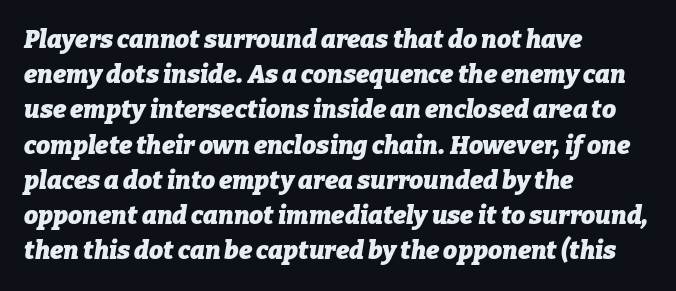
Q: Is the text bold? A: Yes.
Q: Is the text italic (slanted)? A: Yes, it leans right by about 9 degrees.
Q: Is the text underlined? A: No.
Q: How is the paragraph aligned? A: Left-aligned.
Q: Is the spacing between letters normal or unusually wide? A: Normal.
Q: Is the spacing between lines tight, normal or loose? A: Normal.
